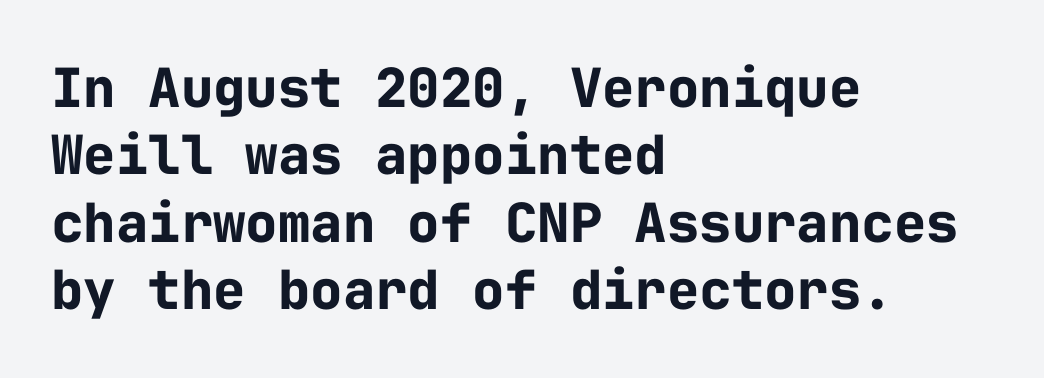
The image shows 54 px bold sans-serif type, upright, monospaced; set left-aligned, normal line spacing (1.25x), normal letter spacing, not underlined; low stroke contrast and a medium x-height.
